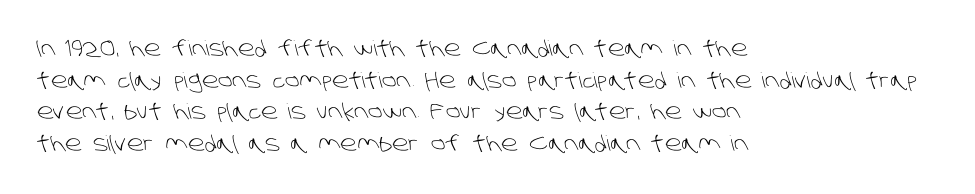
Q: Is the text bold? A: No.
Q: Is the text underlined? A: No.
Q: How is the paragraph aligned? A: Left-aligned.
Q: Is the spacing between letters normal or unusually wide? A: Normal.
Q: Is the spacing between lines tight, normal or loose? A: Normal.
